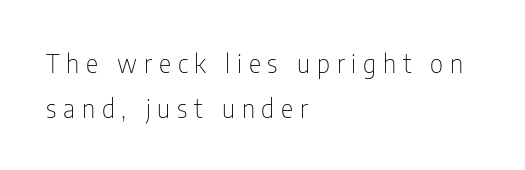
The image shows 26 px text type, upright; set left-aligned, line spacing 1.73x, unusually wide letter spacing (+0.26 em), not underlined.
